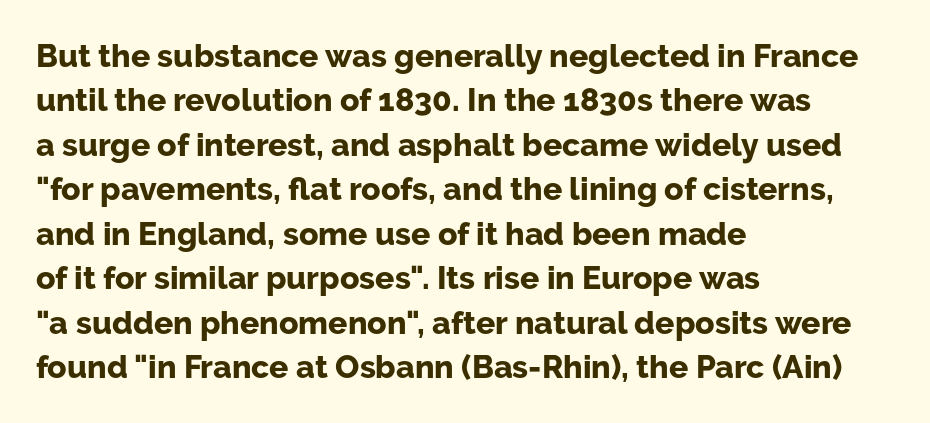
Leading matches the norm, producing a regular column. Nothing sits at the stroke ends, so this counts as sans-serif. Note the varied advance widths — an 'i' is clearly narrower than an 'm'. Just letters on the line, the space beneath them empty. Posture: vertical. The glyphs have the mass of a bold cut.
